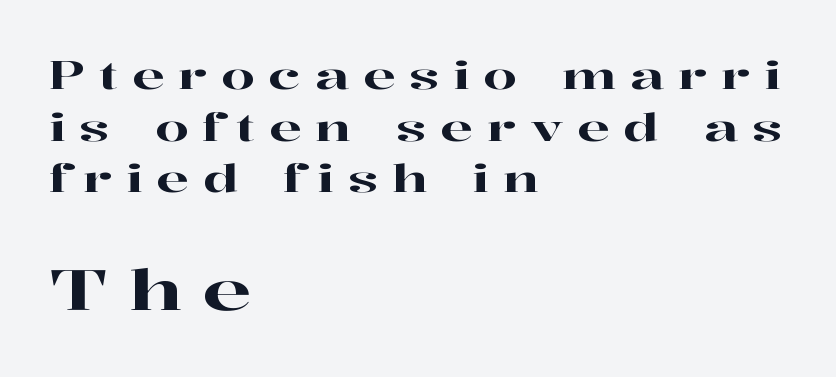
Scale increases going downward across the two blocks. The rendering uses natural spacing where letterforms have individual widths. Students, note that the glyphs here are deliberately spaced far apart. Notice how the stems are strictly vertical — no italics here. Successive baselines arrive at the customary interval.
